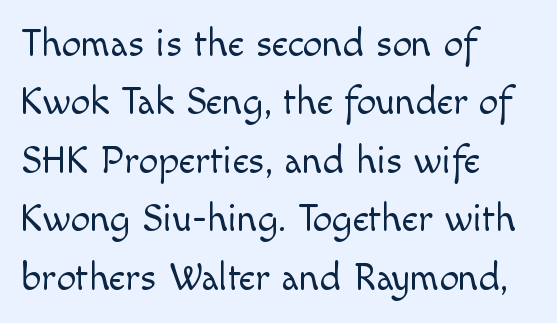
{"serif": "no", "italic": "no", "bold": "no", "weight": "light", "width": "normal", "x_height": "small", "monospaced": "no", "underline": "no", "align": "left", "line_spacing": "normal", "line_spacing_ratio": 1.5, "letter_spacing": "normal", "letter_spacing_em": 0.0, "glyph_px": 39}
